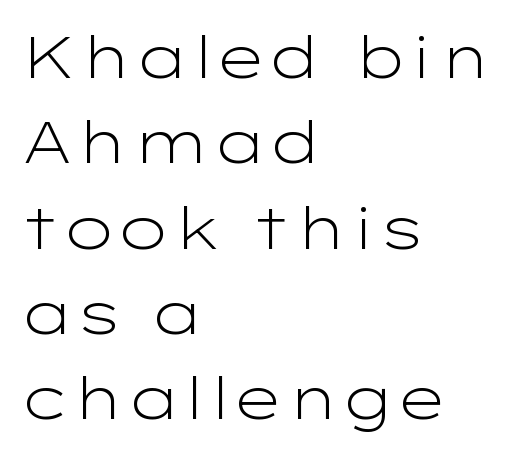
The image shows 58 px light, wide sans-serif type, upright; set left-aligned, normal line spacing (1.47x), normal letter spacing, not underlined; low stroke contrast and a medium x-height.
